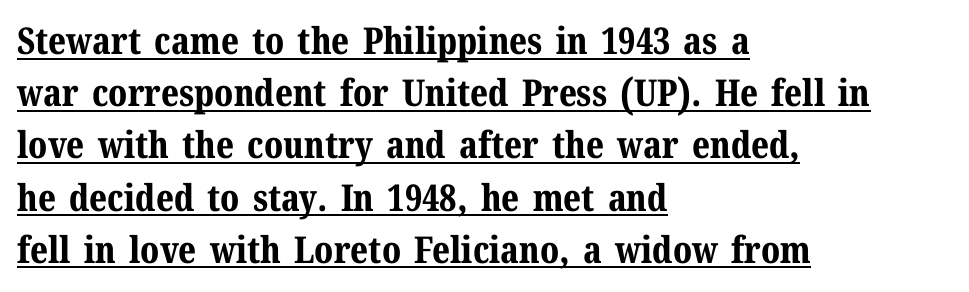
{"serif": "yes", "italic": "no", "bold": "yes", "weight": "bold", "width": "normal", "stroke_contrast": "medium", "x_height": "medium", "monospaced": "no", "underline": "yes", "align": "left", "line_spacing": "normal", "line_spacing_ratio": 1.41, "letter_spacing": "normal", "letter_spacing_em": 0.0, "glyph_px": 37}
